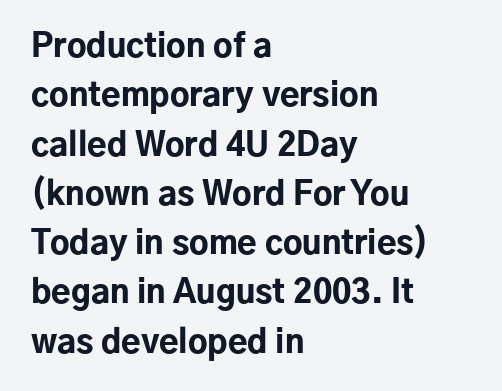
The baseline area is clear. The passage shown is typed in a proportional face where columns would drift. Italic: no, the glyphs are upright roman. These words are printed bold, with thick strokes throughout. This sample keeps an unexceptional amount of space between lines.
